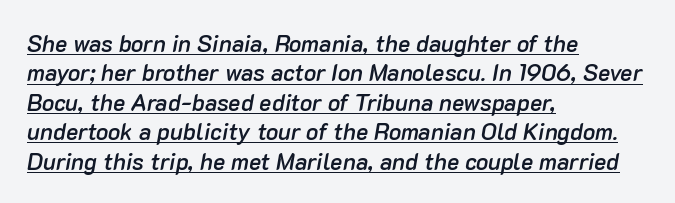
{"italic": "yes", "lean": "right", "slant_degrees": 10, "bold": "semi", "underline": "yes", "align": "left", "line_spacing": "normal", "line_spacing_ratio": 1.28, "letter_spacing": "normal", "letter_spacing_em": 0.0, "glyph_px": 23}
